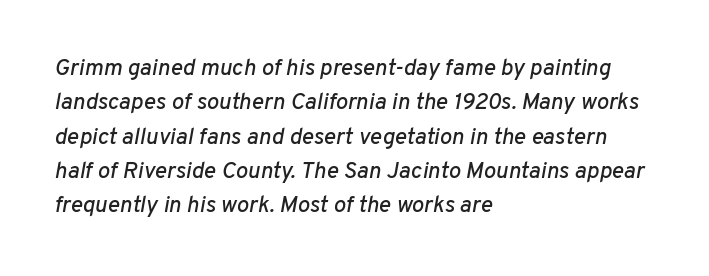
{"italic": "yes", "lean": "right", "slant_degrees": 10, "underline": "no", "align": "left", "line_spacing": "normal", "line_spacing_ratio": 1.49, "letter_spacing": "normal", "letter_spacing_em": 0.0, "glyph_px": 23}
